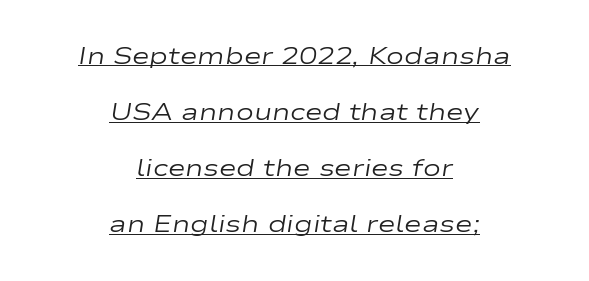
{"italic": "yes", "lean": "right", "slant_degrees": 9, "bold": "no", "underline": "yes", "align": "center", "line_spacing": "loose", "line_spacing_ratio": 2.34, "letter_spacing": "normal", "letter_spacing_em": 0.0, "glyph_px": 24}
